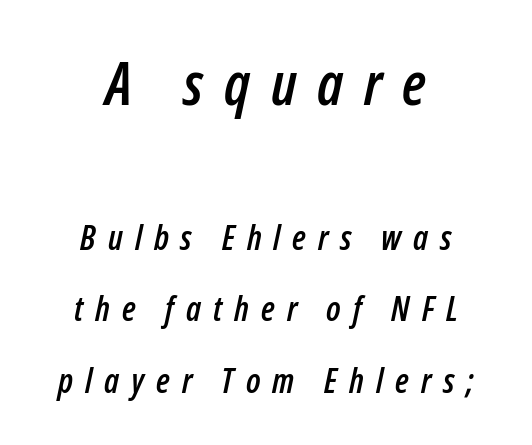
The image shows 59 px condensed type, italic (leaning right); set centered, loose line spacing (2.11x), unusually wide letter spacing (+0.35 em), not underlined; the first (top) block is 1.74x larger; low stroke contrast and a medium x-height.
